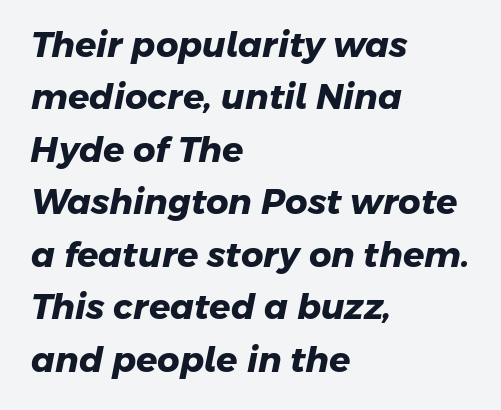
Q: Is the text bold? A: Yes.
Q: Is the typeface a serif or a sans-serif typeface? A: Sans-serif.
Q: Is the text underlined? A: No.
Q: How is the paragraph aligned? A: Left-aligned.
Q: Is the spacing between letters normal or unusually wide? A: Normal.
Q: Is the spacing between lines tight, normal or loose? A: Normal.
Q: Width (condensed, normal, or wide)? A: Normal.
Q: Stroke contrast? A: Low.
Q: x-height? A: Medium.
Q: Monospaced? A: No.
